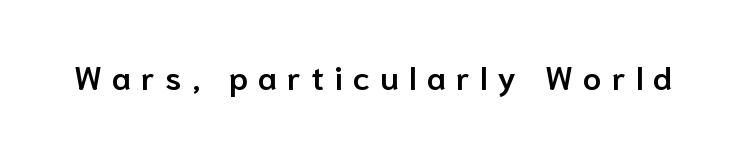
The image shows 33 px semibold sans-serif type, upright; set unusually wide letter spacing (+0.31 em), not underlined; low stroke contrast and a medium x-height.
